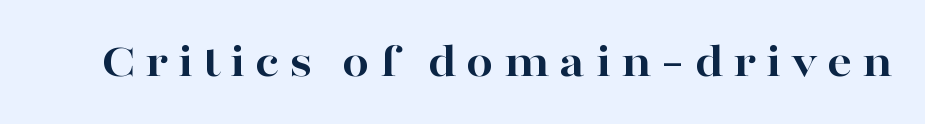
Each letter's strokes conclude with small projecting serifs. As a designer I'd log this as weight 700, bold. Ordinary non-slanted type is in use. The type is letterspaced generously, with wide tracking. A typesetter would call this proportional, since set widths differ per character. The gap between lines stays unmarked.
